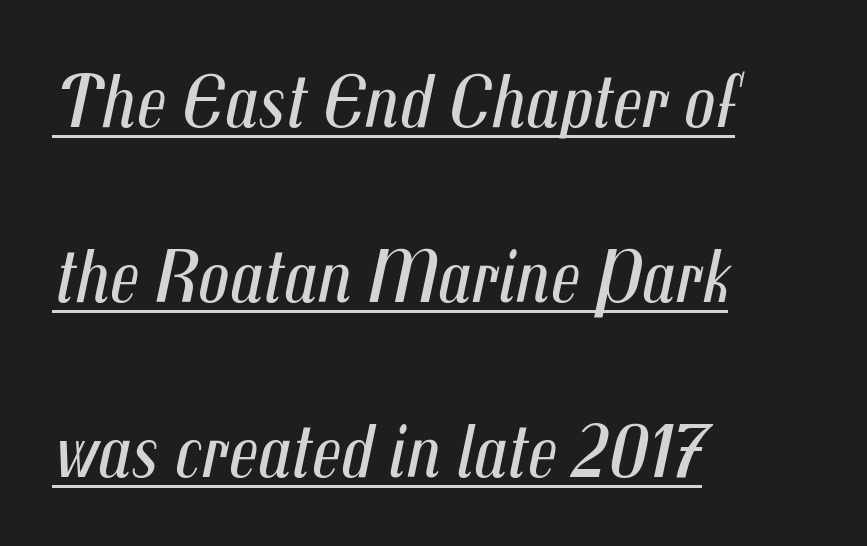
Q: Is the text bold? A: No.
Q: Is the text italic (slanted)? A: Yes, it leans right by about 12 degrees.
Q: Is the text underlined? A: Yes.
Q: How is the paragraph aligned? A: Left-aligned.
Q: Is the spacing between letters normal or unusually wide? A: Normal.
Q: Is the spacing between lines tight, normal or loose? A: Loose.
Q: Width (condensed, normal, or wide)? A: Condensed.
Q: Stroke contrast? A: Medium.
Q: x-height? A: Medium.
Q: Monospaced? A: No.
